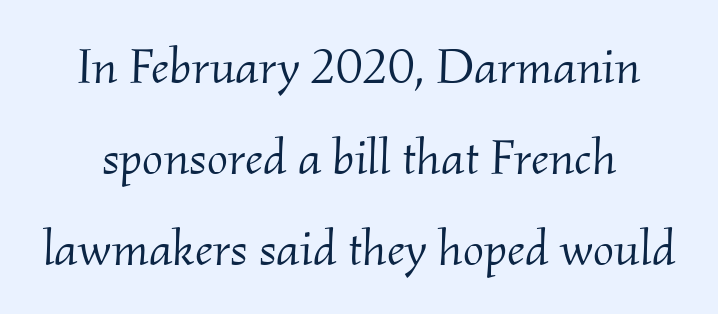
This rendering features lettering with no underline. Think of a printed novel: that variable character pitch is what you see here. This rendering leaves character spacing at its baseline value. Old-style or modern, the face here clearly has serifs.
